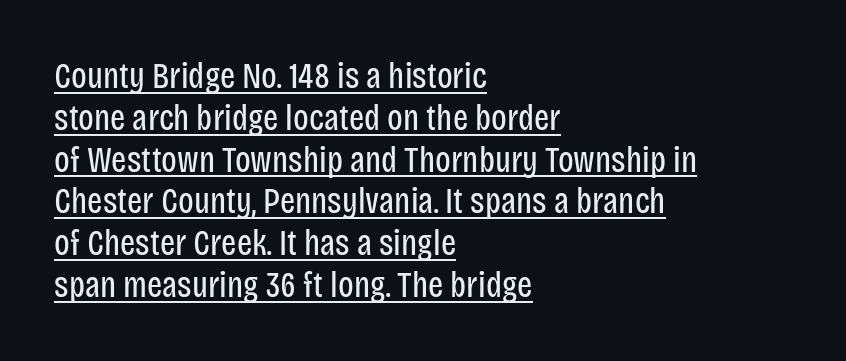
Caption: face not bold, strokes unweighted. This is sans-serif lettering, the kind often seen on screens and signage. Looks like someone drew a line under every word here. Alignment: flush left. Do the characters align in a grid? No, the font is proportional.
